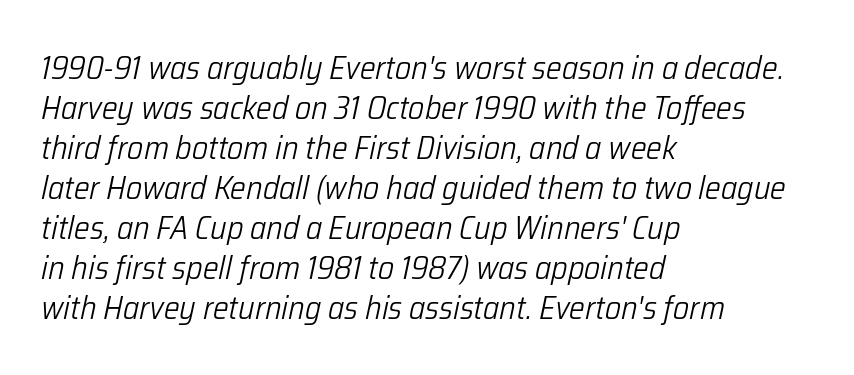
{"italic": "yes", "lean": "right", "slant_degrees": 12, "bold": "no", "weight": "light", "width": "condensed", "stroke_contrast": "low", "x_height": "medium", "monospaced": "no", "underline": "no", "align": "left", "line_spacing_ratio": 1.21, "letter_spacing": "normal", "letter_spacing_em": 0.0, "glyph_px": 33}
